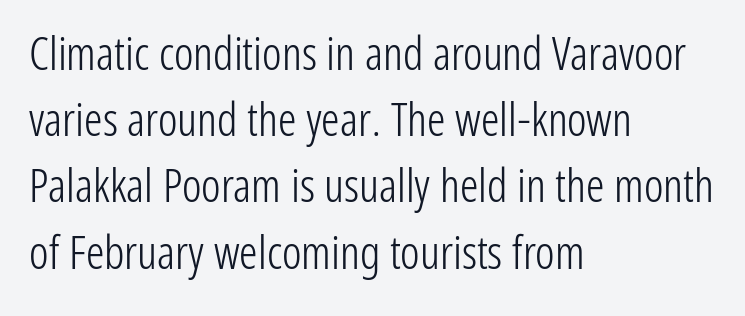
{"serif": "no", "italic": "no", "bold": "no", "weight": "light", "width": "condensed", "stroke_contrast": "low", "x_height": "medium", "monospaced": "no", "underline": "no", "align": "left", "line_spacing": "normal", "line_spacing_ratio": 1.44, "letter_spacing": "normal", "letter_spacing_em": 0.0, "glyph_px": 46}
